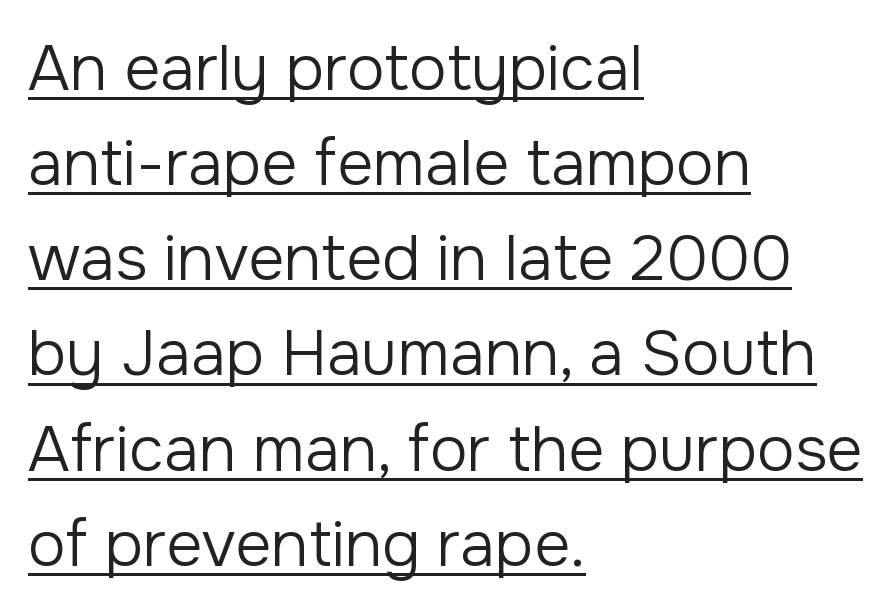
Q: Is the text bold? A: No.
Q: Is the text italic (slanted)? A: No, it is upright.
Q: Is the typeface a serif or a sans-serif typeface? A: Sans-serif.
Q: Is the text underlined? A: Yes.
Q: How is the paragraph aligned? A: Left-aligned.
Q: Is the spacing between letters normal or unusually wide? A: Normal.
Q: Is the spacing between lines tight, normal or loose? A: Normal.
Q: Width (condensed, normal, or wide)? A: Normal.
Q: Stroke contrast? A: Low.
Q: x-height? A: Medium.
Q: Monospaced? A: No.
